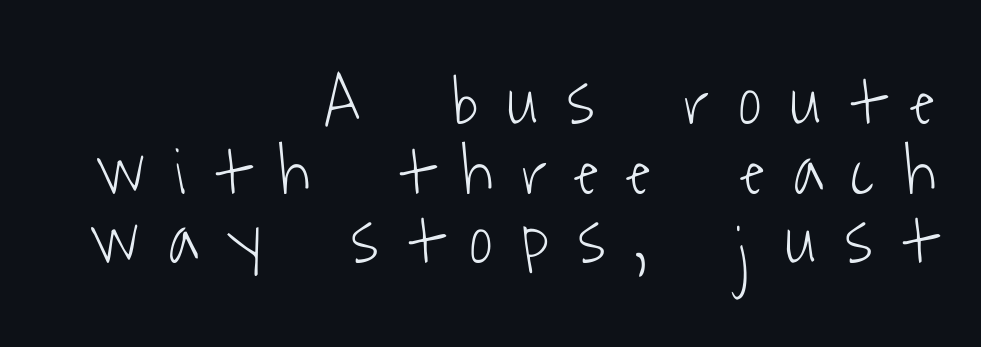
{"serif": "no", "bold": "no", "weight": "light", "width": "condensed", "stroke_contrast": "low", "x_height": "medium", "monospaced": "no", "underline": "no", "align": "right", "line_spacing": "tight", "line_spacing_ratio": 1.01, "letter_spacing": "wide", "letter_spacing_em": 0.43, "glyph_px": 69}
